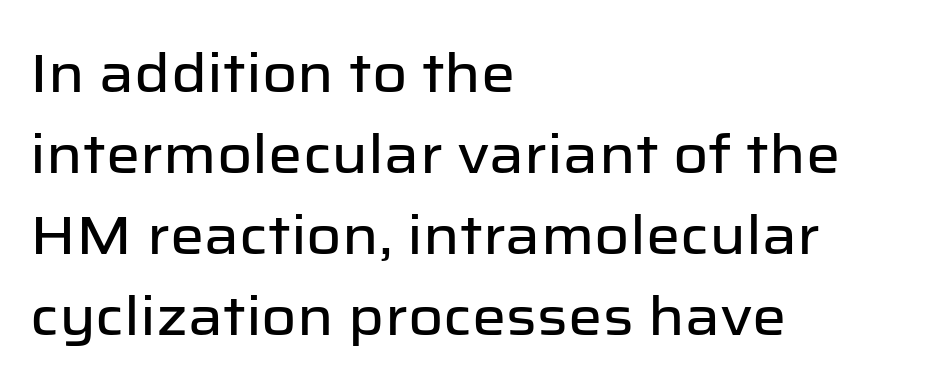
Q: Is the text italic (slanted)? A: No, it is upright.
Q: Is the typeface a serif or a sans-serif typeface? A: Sans-serif.
Q: Is the text underlined? A: No.
Q: How is the paragraph aligned? A: Left-aligned.
Q: Is the spacing between letters normal or unusually wide? A: Normal.
Q: Is the spacing between lines tight, normal or loose? A: Normal.
Q: Width (condensed, normal, or wide)? A: Normal.
Q: Stroke contrast? A: Low.
Q: x-height? A: Medium.
Q: Monospaced? A: No.
